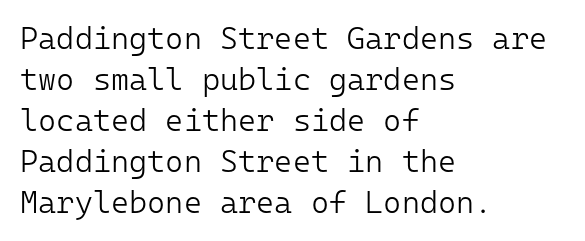
The face used here is monospaced, like something from a code editor. In CSS terms this would be text-align: left. The characters display no serif detailing; their extremities are plain. Any mark beneath the type? The region is blank. The strokes carry an ordinary text weight at most.
